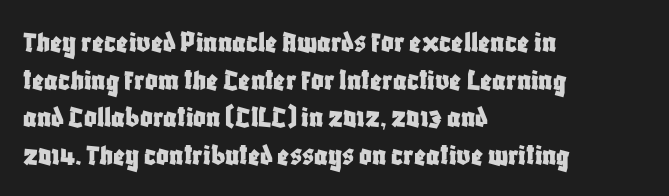
Q: Is the text italic (slanted)? A: No, it is upright.
Q: Is the typeface a serif or a sans-serif typeface? A: Sans-serif.
Q: Is the text underlined? A: No.
Q: How is the paragraph aligned? A: Left-aligned.
Q: Is the spacing between letters normal or unusually wide? A: Normal.
Q: Width (condensed, normal, or wide)? A: Condensed.
Q: Stroke contrast? A: Low.
Q: x-height? A: Large.
Q: Monospaced? A: No.
